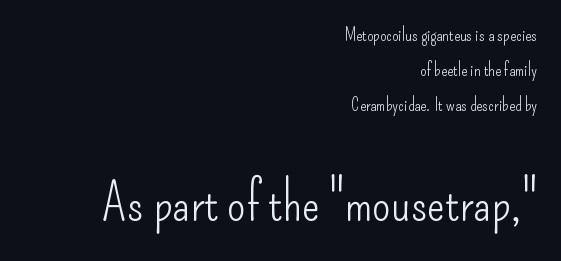
Q: Is the text bold? A: No.
Q: Is the text italic (slanted)? A: No, it is upright.
Q: Is the typeface a serif or a sans-serif typeface? A: Sans-serif.
Q: Is the text underlined? A: No.
Q: How is the paragraph aligned? A: Right-aligned.
Q: Is the spacing between letters normal or unusually wide? A: Normal.
Q: Is the spacing between lines tight, normal or loose? A: Loose.
Q: Which block of text is set in a larger size, the first (top) or the second (bottom)? A: The second (bottom) one.
Q: Width (condensed, normal, or wide)? A: Condensed.
Q: Stroke contrast? A: Low.
Q: x-height? A: Small.
Q: Monospaced? A: No.
